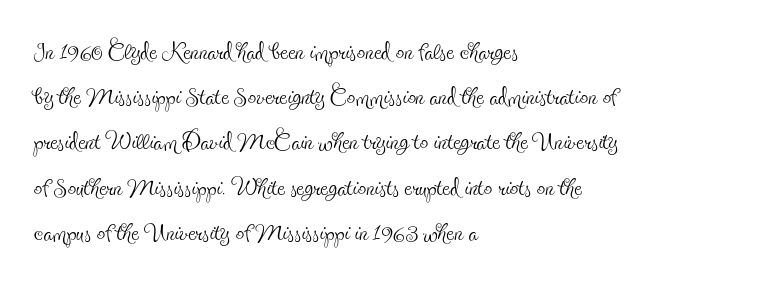
The image shows 34 px thin, condensed serif type; set left-aligned, normal line spacing (1.33x), normal letter spacing, not underlined; a small x-height.
